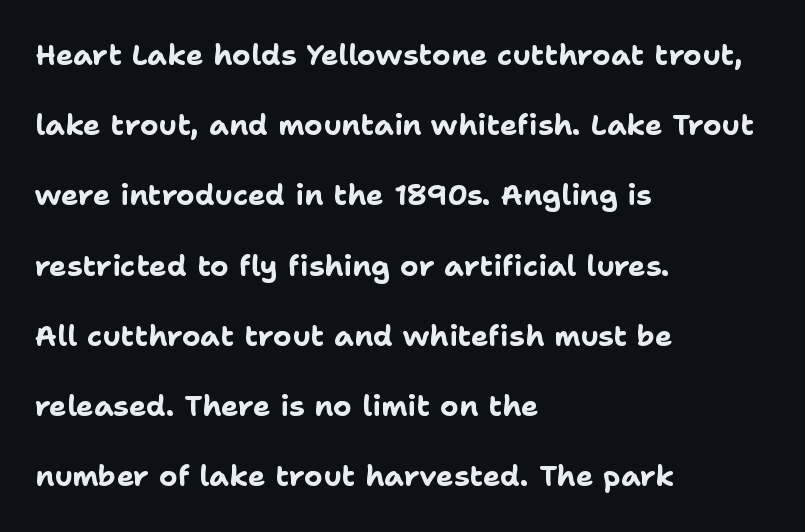
{"serif": "no", "italic": "no", "bold": "yes", "weight": "bold", "width": "normal", "stroke_contrast": "low", "x_height": "medium", "monospaced": "no", "underline": "no", "align": "left", "line_spacing": "loose", "line_spacing_ratio": 2.42, "letter_spacing": "normal", "letter_spacing_em": 0.0, "glyph_px": 29}
